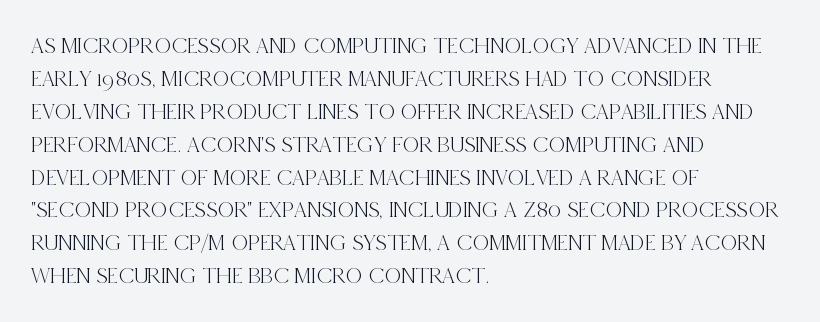
Plain, unruled lines of type. Letter spacing: default. Quick note: interline space is typical. Does the lettering tilt? It doesn't — this is upright. One-word summary of the alignment: left.
